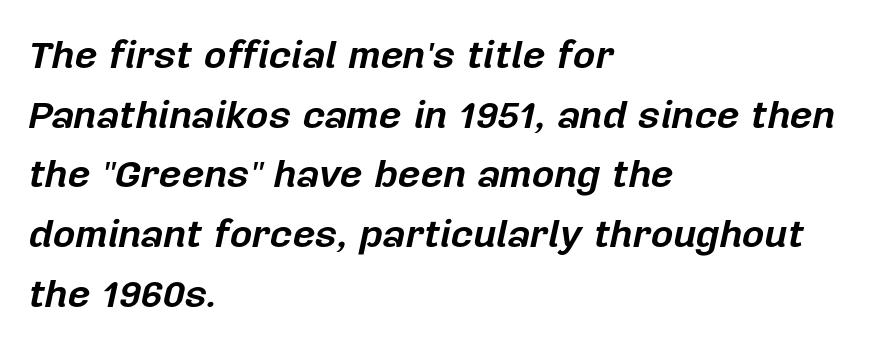
Q: Is the text bold? A: Yes.
Q: Is the text italic (slanted)? A: Yes, it leans right by about 12 degrees.
Q: Is the text underlined? A: No.
Q: How is the paragraph aligned? A: Left-aligned.
Q: Is the spacing between letters normal or unusually wide? A: Normal.
Q: Is the spacing between lines tight, normal or loose? A: Normal.
Q: Width (condensed, normal, or wide)? A: Normal.
Q: Stroke contrast? A: Low.
Q: x-height? A: Medium.
Q: Monospaced? A: No.
